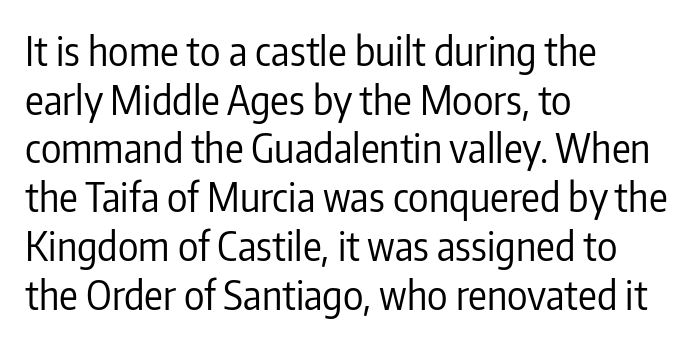
Q: Is the text bold? A: No.
Q: Is the text italic (slanted)? A: No, it is upright.
Q: Is the typeface a serif or a sans-serif typeface? A: Sans-serif.
Q: Is the text underlined? A: No.
Q: How is the paragraph aligned? A: Left-aligned.
Q: Is the spacing between letters normal or unusually wide? A: Normal.
Q: Is the spacing between lines tight, normal or loose? A: Normal.
Q: Width (condensed, normal, or wide)? A: Condensed.
Q: Stroke contrast? A: Low.
Q: x-height? A: Medium.
Q: Monospaced? A: No.
